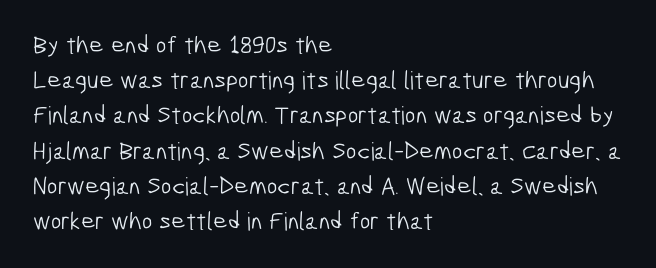
Beneath every word, the page is bare. If you measured baseline to baseline, you'd find a middling distance. Horizontally, the lines are justified to the leading edge only. No extra tracking has been applied to these lines. Ink coverage per letter is moderate at most.
